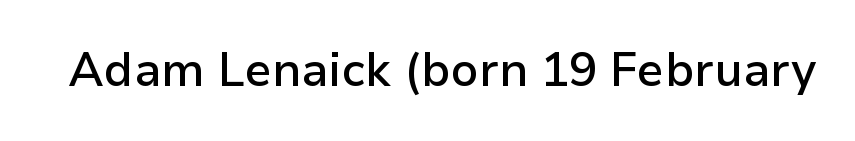
The space beneath each line is pristine and unruled. In terms of weight, the rendering is demibold, just under bold. Words appear dense and cohesive because spacing is normal. Serif or sans? Sans — the stroke terminals are bare. Character widths vary here, with narrow letters taking less room than wide ones.
